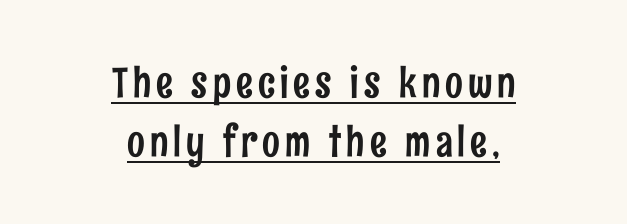
Q: Is the text italic (slanted)? A: No, it is upright.
Q: Is the typeface a serif or a sans-serif typeface? A: Sans-serif.
Q: Is the text underlined? A: Yes.
Q: How is the paragraph aligned? A: Centered.
Q: Is the spacing between lines tight, normal or loose? A: Normal.
Q: Width (condensed, normal, or wide)? A: Condensed.
Q: Stroke contrast? A: Low.
Q: x-height? A: Medium.
Q: Monospaced? A: No.
